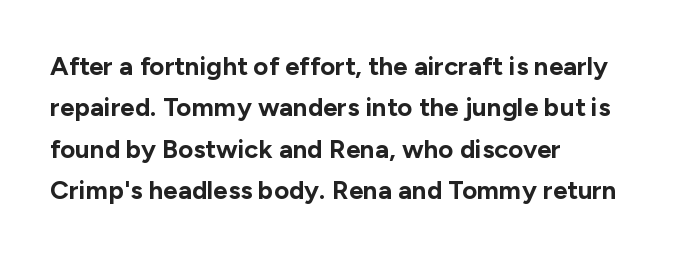
Descenders are the only things crossing below the line. Honestly, the row spacing looks completely unremarkable. The font is running at its bold setting. Inter-character spacing is left at the font's built-in metrics. Vertical strokes here are truly vertical.
